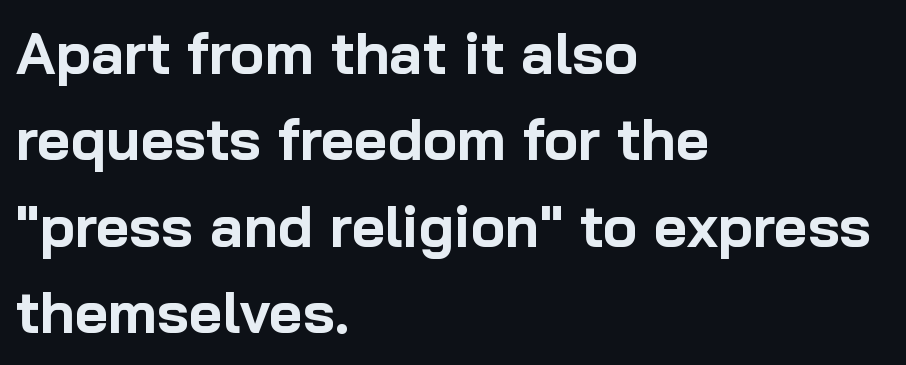
The passage shown is typeset with a sans-serif family. In terms of posture, this sample is upright. Typographic density is high because the face is bold. How are the letters spaced? Ordinarily, with no added tracking. This rendering features lettering with no underline.
